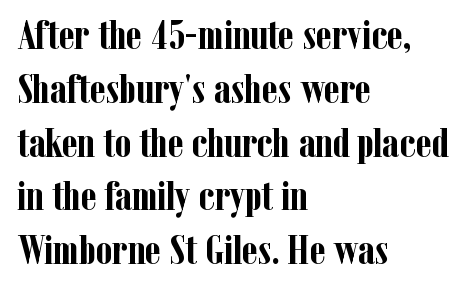
You could call the tracking neutral — neither tight nor loose. Casual observation: everything's shoved over to the left. The letters are bold, with thick, heavy strokes. Looks like regular typesetting: each glyph gets only the width it needs. Compared with typical paragraphs, the rows here are spaced about the same. Descenders are the only things crossing below the line.
